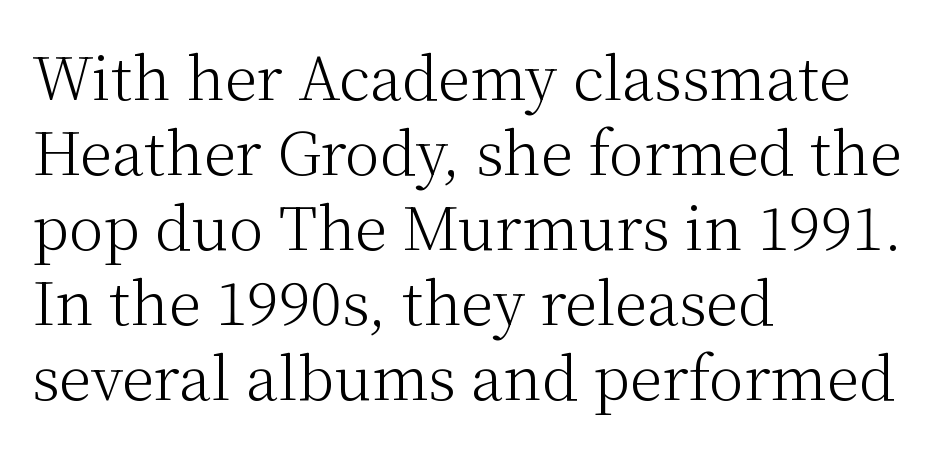
{"serif": "yes", "italic": "no", "bold": "no", "weight": "light", "width": "normal", "stroke_contrast": "medium", "x_height": "medium", "monospaced": "no", "underline": "no", "align": "left", "line_spacing": "normal", "line_spacing_ratio": 1.27, "letter_spacing": "normal", "letter_spacing_em": 0.0, "glyph_px": 59}
